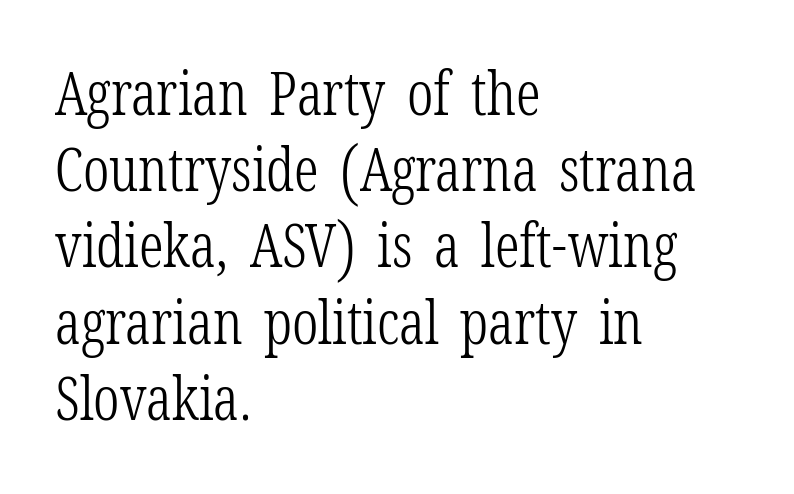
{"serif": "yes", "italic": "no", "bold": "no", "weight": "light", "width": "condensed", "stroke_contrast": "low", "x_height": "medium", "monospaced": "no", "underline": "no", "align": "left", "line_spacing": "normal", "line_spacing_ratio": 1.27, "letter_spacing": "normal", "letter_spacing_em": 0.0, "glyph_px": 60}
